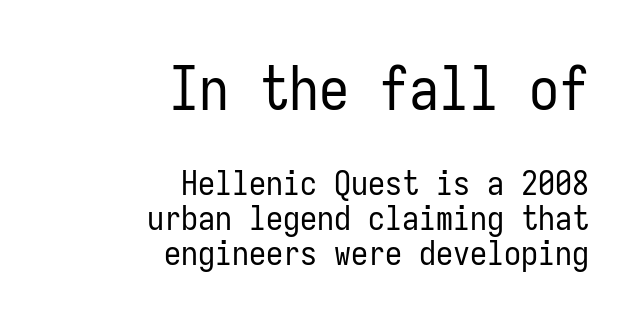
The image shows 60 px regular-weight, condensed sans-serif type, upright, monospaced; set right-aligned, tight line spacing (1.03x), normal letter spacing, not underlined; the first (top) block is 1.76x larger; low stroke contrast and a medium x-height.
